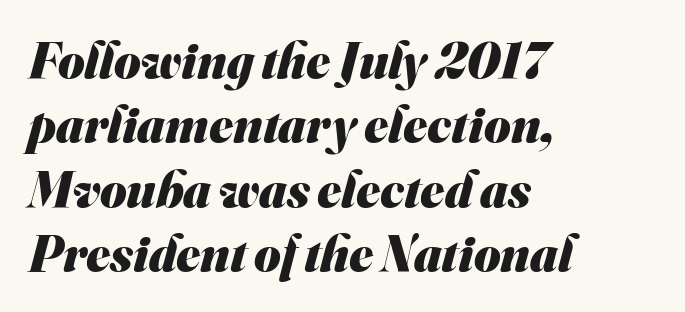
Q: Is the text bold? A: Yes.
Q: Is the typeface a serif or a sans-serif typeface? A: Sans-serif.
Q: Is the text underlined? A: No.
Q: How is the paragraph aligned? A: Left-aligned.
Q: Is the spacing between letters normal or unusually wide? A: Normal.
Q: Is the spacing between lines tight, normal or loose? A: Normal.
Q: Width (condensed, normal, or wide)? A: Normal.
Q: Stroke contrast? A: Medium.
Q: x-height? A: Small.
Q: Monospaced? A: No.
